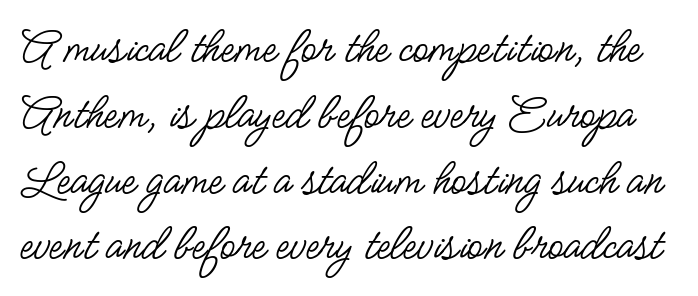
{"serif": "no", "bold": "no", "weight": "regular", "width": "condensed", "stroke_contrast": "low", "x_height": "small", "monospaced": "no", "underline": "no", "line_spacing": "normal", "line_spacing_ratio": 1.29, "letter_spacing": "normal", "letter_spacing_em": 0.0, "glyph_px": 51}
